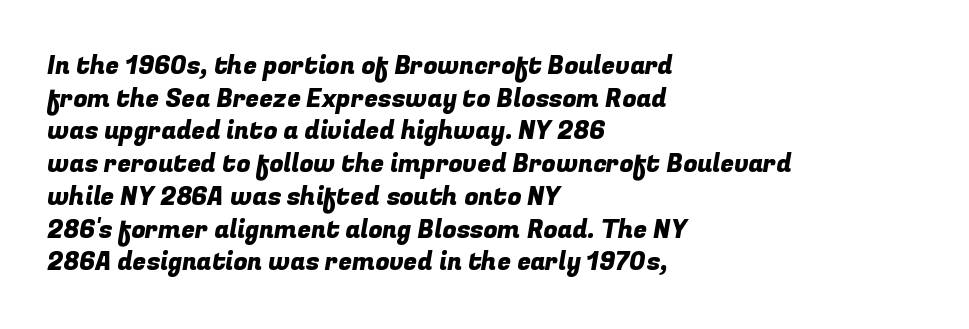
Letters rest on an invisible, unmarked baseline. How would I describe the line gaps? Plain and ordinary. The setting favours the left margin, as ordinary paragraphs usually do. Tracking value appears to be zero — textbook default spacing.
